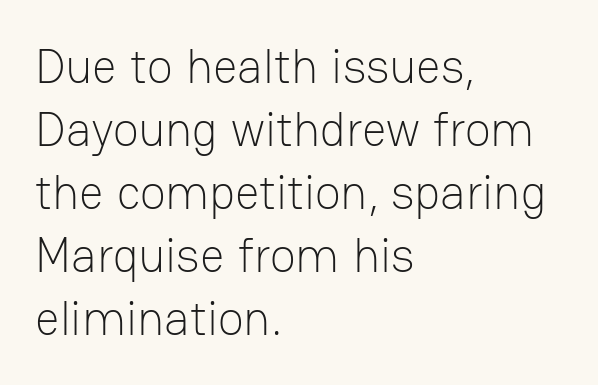
The image shows 48 px light sans-serif type, upright; set left-aligned, normal line spacing (1.31x), normal letter spacing, not underlined; low stroke contrast and a medium x-height.
